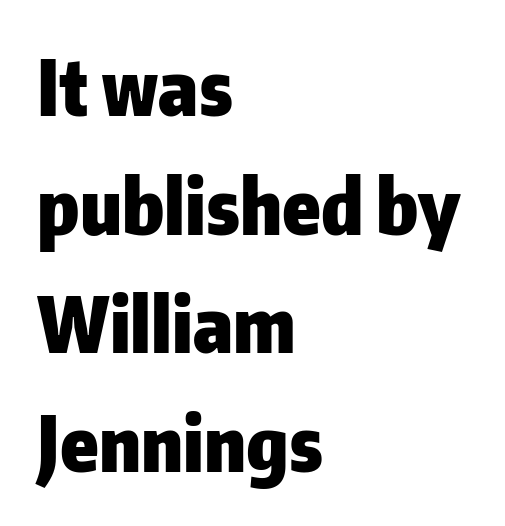
This rendering uses left alignment, leaving the right contour irregular. Is the type bold? Yes — the strokes are clearly thick and heavy. The zone under the glyphs is completely vacant. A typesetter would call this leading conventional body-copy spacing. The axis of the letterforms is exactly vertical.
